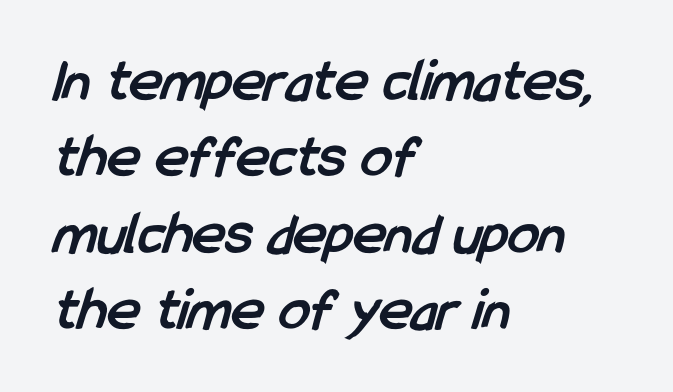
Do the characters align in a grid? No, the font is proportional. The passage shown is emphatically bold. The glyphs are unaccompanied by any horizontal stroke below them. Letterform terminals end flat and unadorned throughout the passage. Is the letter spacing exaggerated? No — it looks like the ordinary default. One-word summary of the alignment: left.
